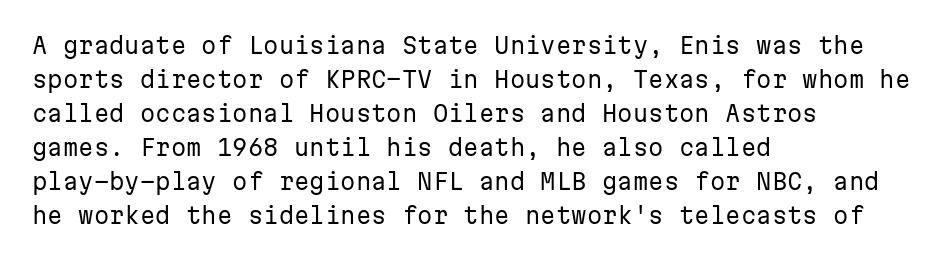
Q: Is the text bold? A: No.
Q: Is the text italic (slanted)? A: No, it is upright.
Q: Is the text underlined? A: No.
Q: How is the paragraph aligned? A: Left-aligned.
Q: Is the spacing between letters normal or unusually wide? A: Normal.
Q: Is the spacing between lines tight, normal or loose? A: Normal.
